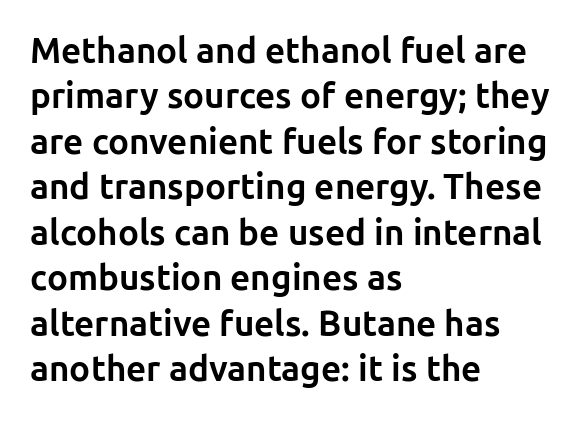
The image shows 35 px bold sans-serif type, upright; set left-aligned, normal line spacing (1.3x), normal letter spacing, not underlined; low stroke contrast and a medium x-height.
